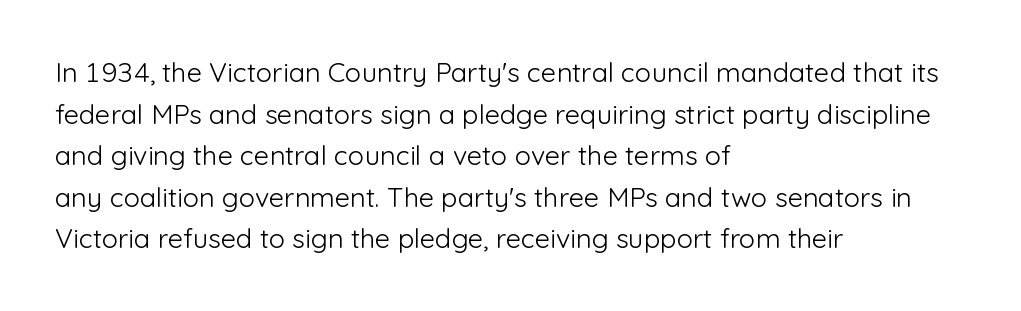
This sample uses an upright cut, with every glyph sitting square on the baseline. Lines of text with bare space underneath. The setting favours the left margin, as ordinary paragraphs usually do. Leading: standard. The typesetting does not lean heavy: it is not bold. You could call the tracking neutral — neither tight nor loose.
